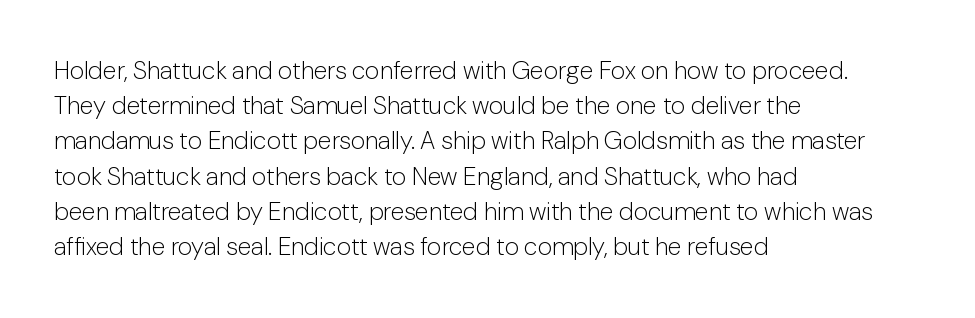
The image shows 25 px text type, upright; set left-aligned, normal line spacing (1.41x), normal letter spacing, not underlined.
